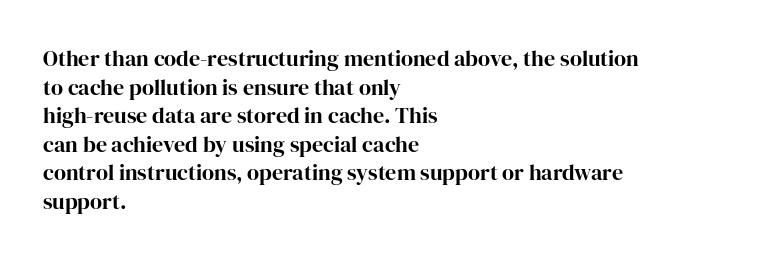
Q: Is the text bold? A: Yes.
Q: Is the text italic (slanted)? A: No, it is upright.
Q: Is the text underlined? A: No.
Q: How is the paragraph aligned? A: Left-aligned.
Q: Is the spacing between letters normal or unusually wide? A: Normal.
Q: Is the spacing between lines tight, normal or loose? A: Normal.
